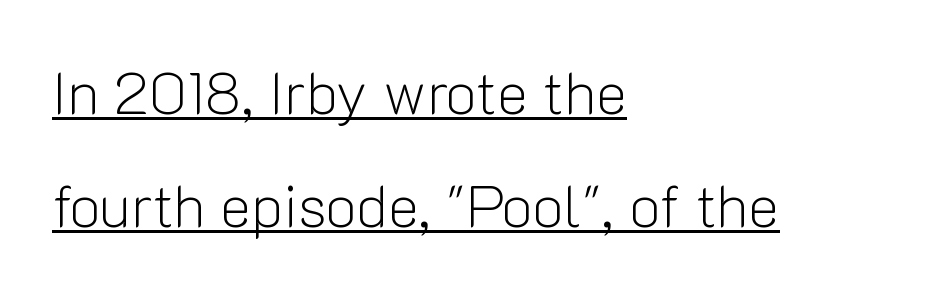
The image shows 59 px light sans-serif type, upright; set left-aligned, loose line spacing (1.91x), normal letter spacing, underlined; low stroke contrast and a medium x-height.
